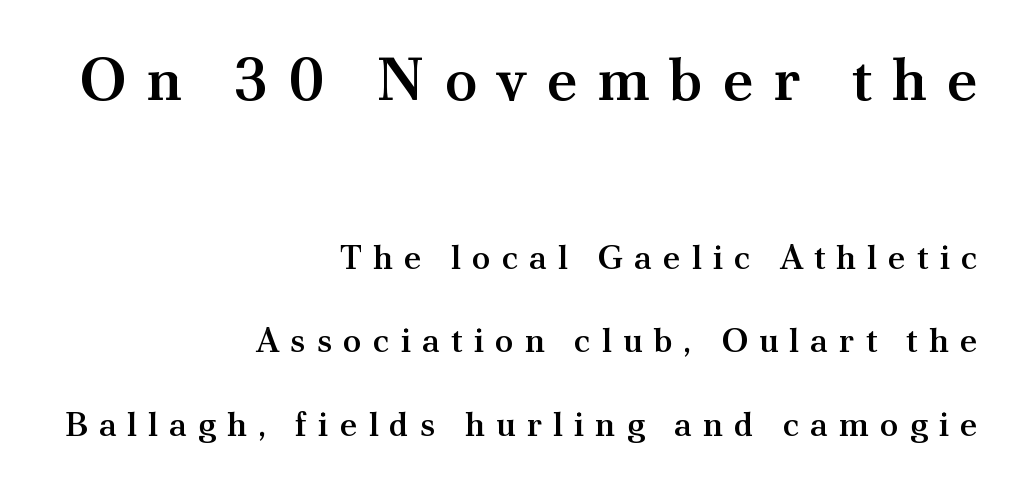
{"serif": "yes", "italic": "no", "bold": "semi", "weight": "semibold", "width": "normal", "stroke_contrast": "medium", "x_height": "small", "monospaced": "no", "underline": "no", "align": "right", "line_spacing": "loose", "line_spacing_ratio": 2.45, "letter_spacing": "wide", "letter_spacing_em": 0.32, "larger_block": "first", "size_ratio": 1.76, "glyph_px": 60}
